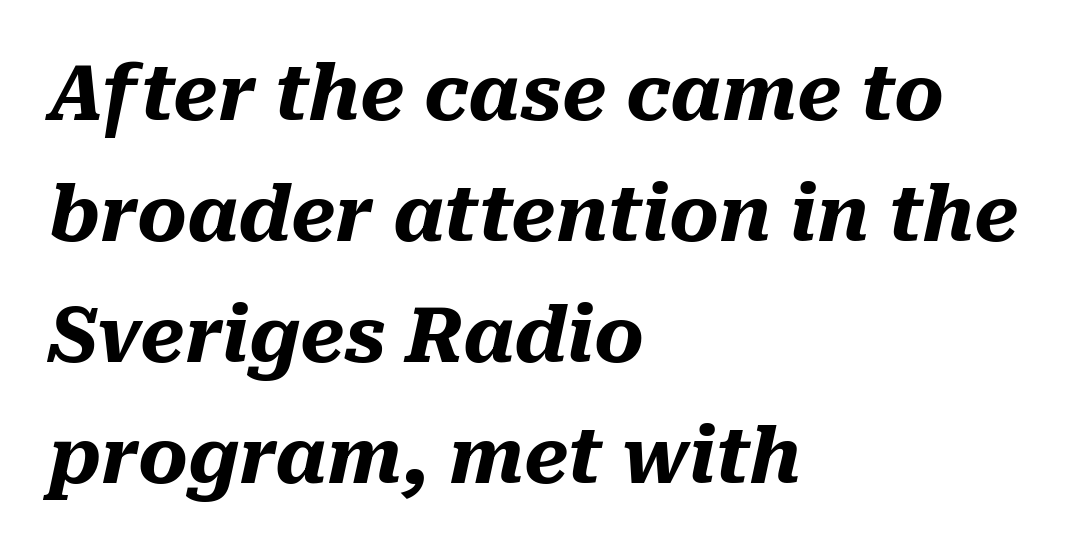
Stroke thickness is high; the sample reads as a true bold. A typesetter would call this proportional, since set widths differ per character. The vertical gap from one line to the next is medium. Which margin do the lines hug? The left one — the right edge is uneven. You could call the tracking neutral — neither tight nor loose. The lettering tilts uniformly, giving the passage an italic look.
